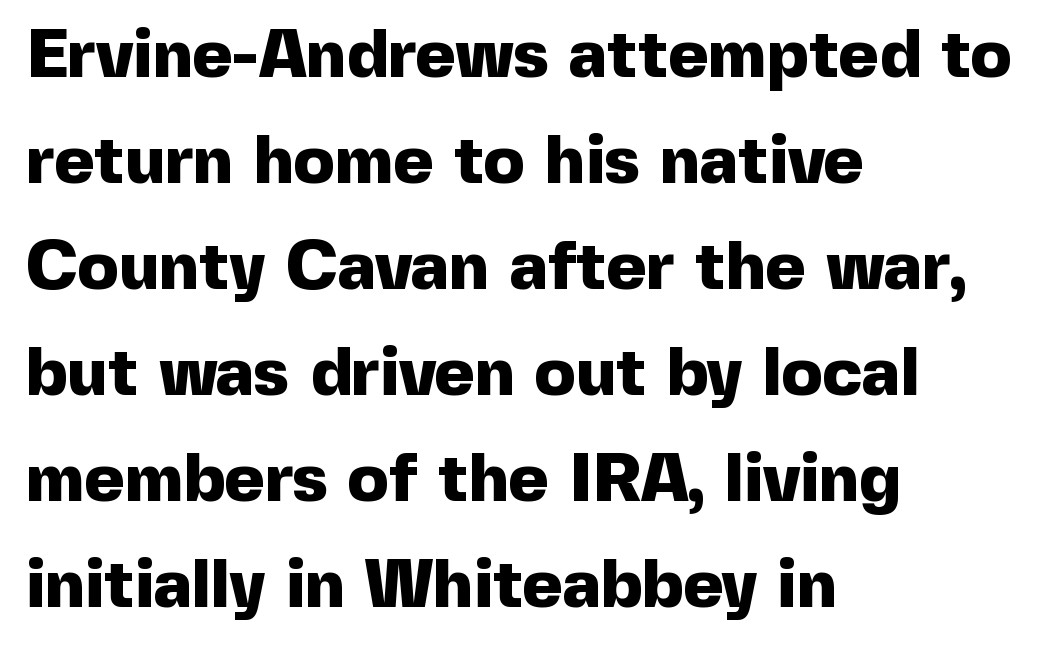
Q: Is the text bold? A: Yes.
Q: Is the text italic (slanted)? A: No, it is upright.
Q: Is the typeface a serif or a sans-serif typeface? A: Sans-serif.
Q: Is the text underlined? A: No.
Q: How is the paragraph aligned? A: Left-aligned.
Q: Is the spacing between letters normal or unusually wide? A: Normal.
Q: Is the spacing between lines tight, normal or loose? A: Normal.
Q: Width (condensed, normal, or wide)? A: Normal.
Q: x-height? A: Medium.
Q: Monospaced? A: No.
